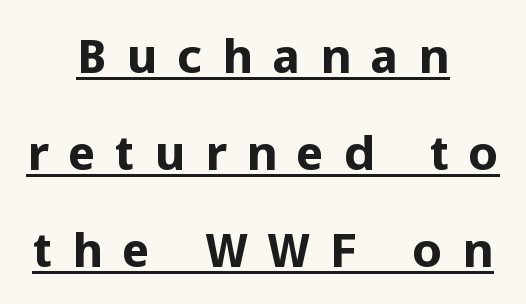
Q: Is the text bold? A: Yes.
Q: Is the text italic (slanted)? A: No, it is upright.
Q: Is the typeface a serif or a sans-serif typeface? A: Sans-serif.
Q: Is the text underlined? A: Yes.
Q: How is the paragraph aligned? A: Centered.
Q: Is the spacing between letters normal or unusually wide? A: Unusually wide.
Q: Is the spacing between lines tight, normal or loose? A: Loose.
Q: Width (condensed, normal, or wide)? A: Normal.
Q: Stroke contrast? A: Low.
Q: x-height? A: Medium.
Q: Monospaced? A: No.
